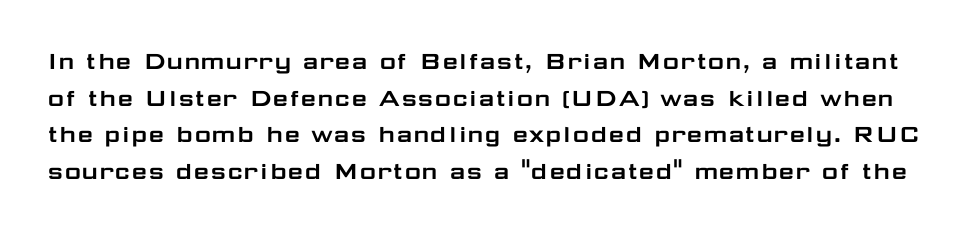
Q: Is the text italic (slanted)? A: No, it is upright.
Q: Is the typeface a serif or a sans-serif typeface? A: Sans-serif.
Q: Is the text underlined? A: No.
Q: Is the spacing between letters normal or unusually wide? A: Normal.
Q: Is the spacing between lines tight, normal or loose? A: Normal.
Q: Width (condensed, normal, or wide)? A: Wide.
Q: Stroke contrast? A: Low.
Q: x-height? A: Medium.
Q: Monospaced? A: No.
